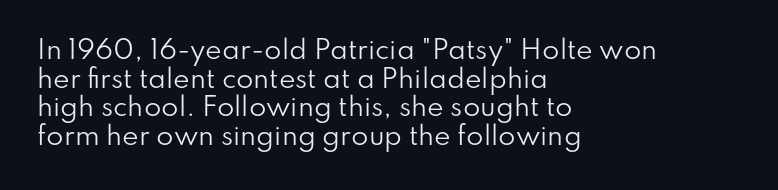
{"italic": "no", "bold": "no", "underline": "no", "align": "left", "line_spacing": "tight", "line_spacing_ratio": 1.15, "letter_spacing": "normal", "letter_spacing_em": 0.0, "glyph_px": 25}
